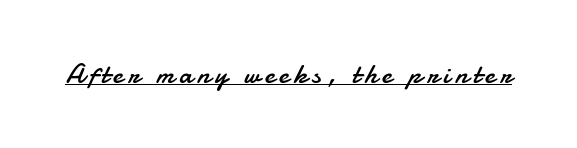
Do the characters align in a grid? No, the font is proportional. In terms of letterform style, serifs are entirely absent. The weight would be labelled regular, book, light, or lighter still. Underline: present.
